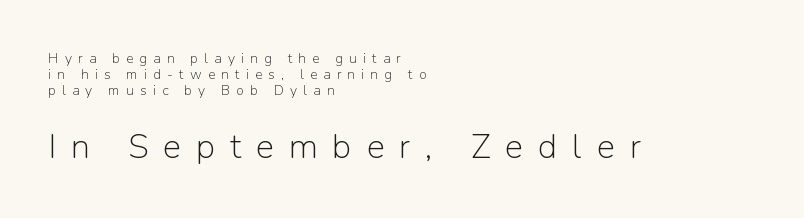
{"serif": "no", "italic": "no", "bold": "no", "weight": "light", "width": "normal", "stroke_contrast": "low", "x_height": "medium", "monospaced": "no", "underline": "no", "align": "left", "line_spacing": "tight", "line_spacing_ratio": 1.13, "letter_spacing": "wide", "letter_spacing_em": 0.44, "larger_block": "second", "size_ratio": 2.43, "glyph_px": 34}
